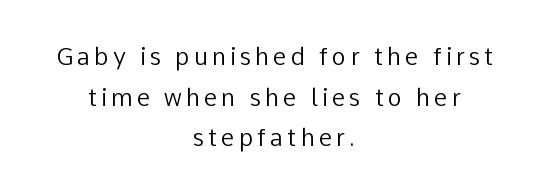
This rendering uses center alignment, leaving both contours irregular but symmetric. Nope, not italic — everything's standing straight. Stems here are at most as thick as an everyday book face. Only glyphs here, with clear space below each row. The space between consecutive lines is moderate.
